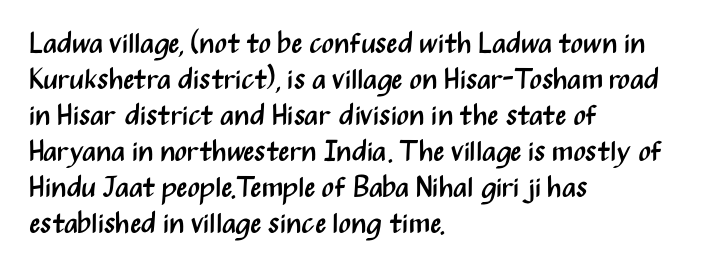
No heavy texture on the line: the type isn't bold. Do the letters lean? They stand straight. Check under the words: just untouched page. Compared with typical body copy, the letter spacing here is the same. Alignment: flush left. This sample has the flowing, uneven cadence of proportional lettering.
